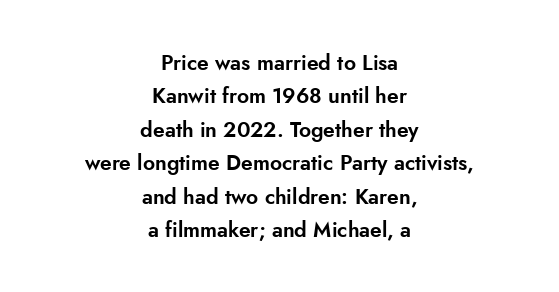
{"italic": "no", "underline": "no", "align": "center", "line_spacing": "normal", "line_spacing_ratio": 1.59, "letter_spacing": "normal", "letter_spacing_em": 0.0, "glyph_px": 21}
